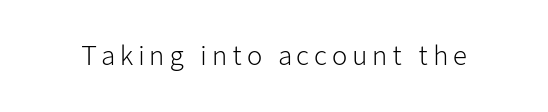
The image shows 25 px text type, upright; set not underlined.
